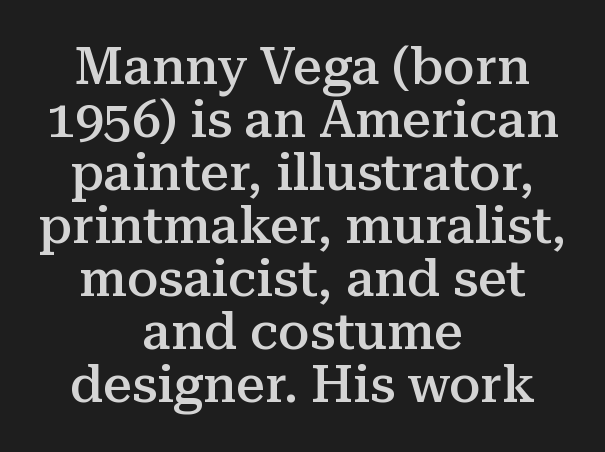
The image shows 51 px semibold serif type, upright; set centered, tight line spacing (1.04x), normal letter spacing, not underlined; medium stroke contrast and a medium x-height.
